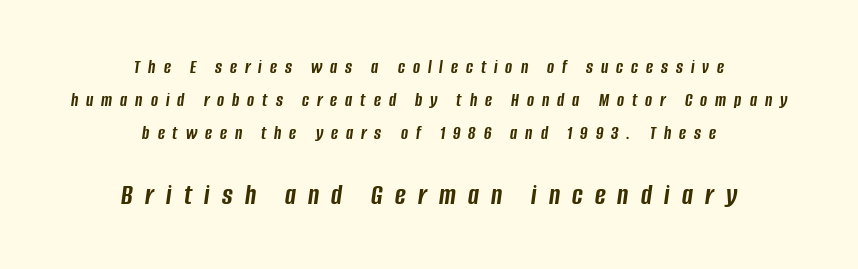
The image shows 29 px semibold, condensed type, italic (leaning right); set centered, line spacing 1.74x, unusually wide letter spacing (+0.42 em), not underlined; the second (bottom) block is 1.53x larger; low stroke contrast and a large x-height.
